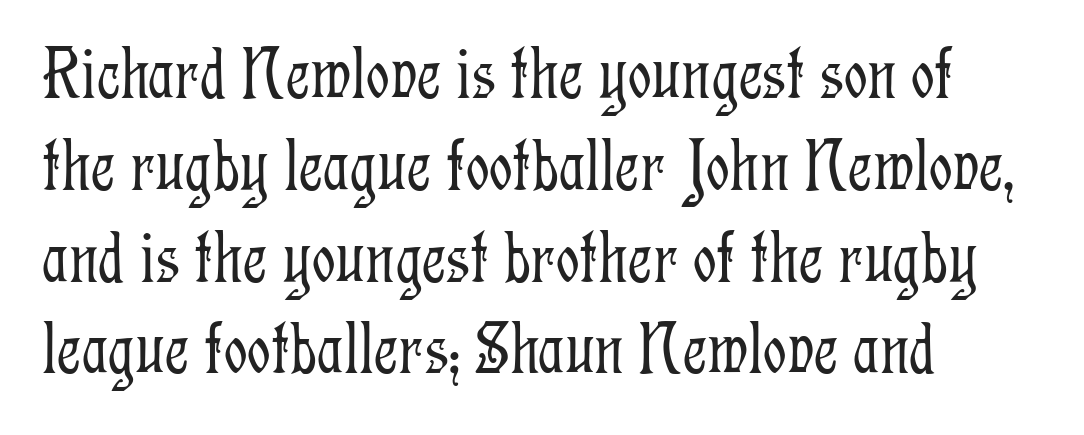
{"serif": "yes", "italic": "no", "bold": "no", "weight": "light", "width": "condensed", "stroke_contrast": "low", "x_height": "medium", "monospaced": "no", "underline": "no", "align": "left", "line_spacing_ratio": 1.24, "letter_spacing": "normal", "letter_spacing_em": 0.0, "glyph_px": 74}
